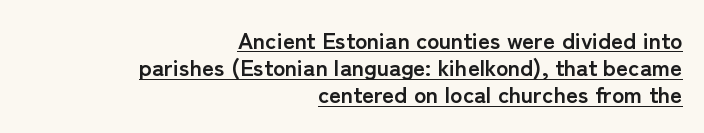
Q: Is the text bold? A: Yes.
Q: Is the text italic (slanted)? A: No, it is upright.
Q: Is the text underlined? A: Yes.
Q: How is the paragraph aligned? A: Right-aligned.
Q: Is the spacing between letters normal or unusually wide? A: Normal.
